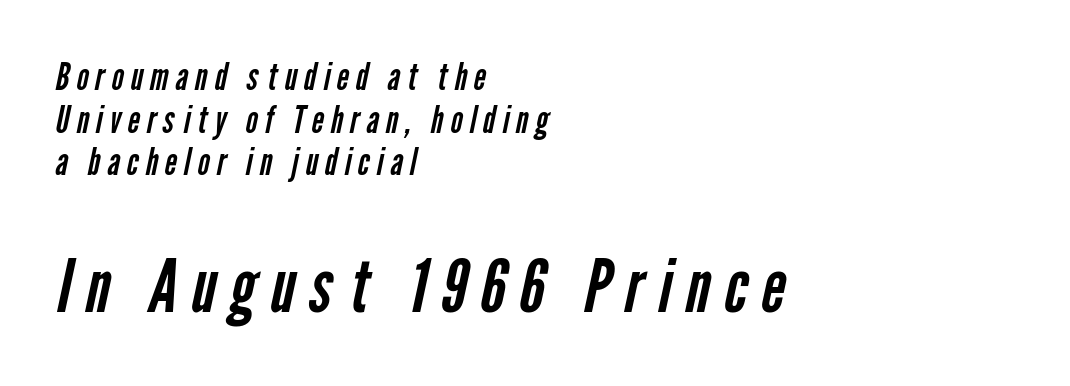
Q: Is the text bold? A: No.
Q: Is the typeface a serif or a sans-serif typeface? A: Sans-serif.
Q: Is the text underlined? A: No.
Q: How is the paragraph aligned? A: Left-aligned.
Q: Is the spacing between lines tight, normal or loose? A: Tight.
Q: Which block of text is set in a larger size, the first (top) or the second (bottom)? A: The second (bottom) one.
Q: Width (condensed, normal, or wide)? A: Condensed.
Q: Stroke contrast? A: Low.
Q: x-height? A: Medium.
Q: Monospaced? A: No.
